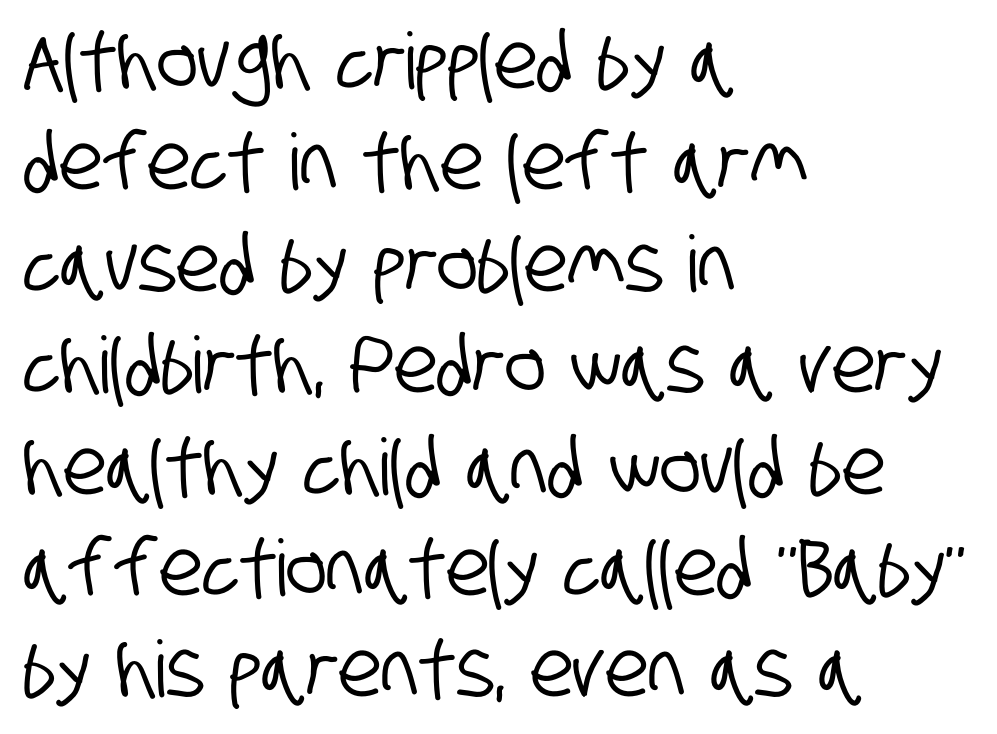
Q: Is the typeface a serif or a sans-serif typeface? A: Sans-serif.
Q: Is the text underlined? A: No.
Q: How is the paragraph aligned? A: Left-aligned.
Q: Is the spacing between letters normal or unusually wide? A: Normal.
Q: Is the spacing between lines tight, normal or loose? A: Normal.
Q: Width (condensed, normal, or wide)? A: Condensed.
Q: Stroke contrast? A: Low.
Q: x-height? A: Large.
Q: Monospaced? A: No.
